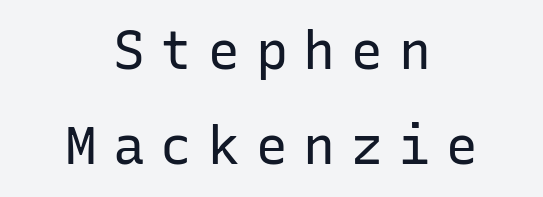
The specimen reads as upright at a glance. The weight would be labelled regular, book, light, or lighter still. Underlining? Definitely not there. Font category for this specimen: sans-serif.
